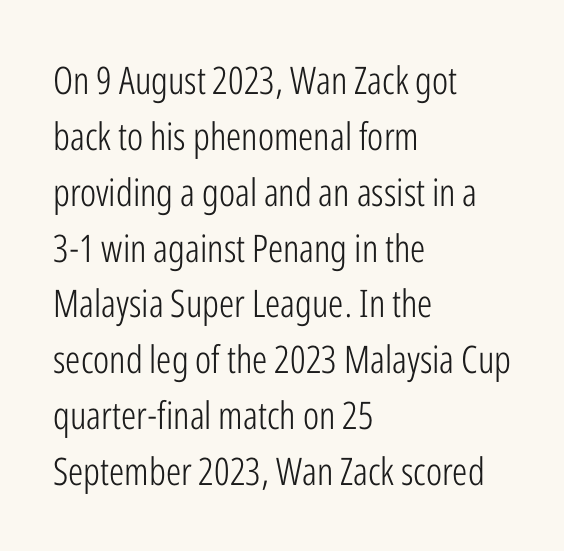
The image shows 38 px light, condensed sans-serif type, upright; set left-aligned, normal line spacing (1.47x), normal letter spacing, not underlined; low stroke contrast and a medium x-height.
